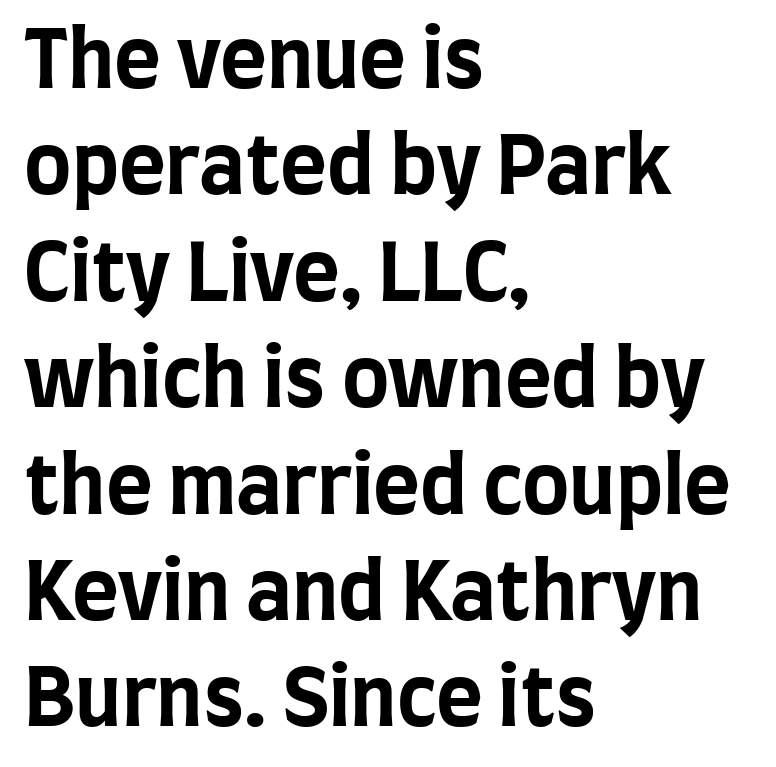
The image shows 80 px bold, condensed sans-serif type, upright; set left-aligned, normal line spacing (1.33x), normal letter spacing, not underlined; low stroke contrast and a large x-height.
